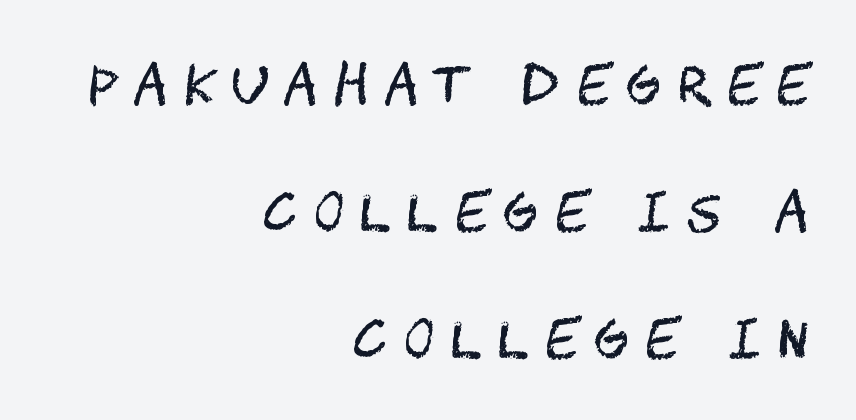
The image shows 52 px regular-weight, condensed sans-serif type, upright; set right-aligned, loose line spacing (2.44x), unusually wide letter spacing (+0.32 em), not underlined; medium stroke contrast and a large x-height.
